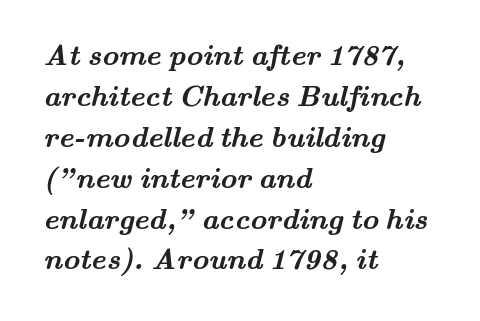
{"serif": "yes", "bold": "yes", "weight": "semibold", "width": "wide", "stroke_contrast": "medium", "x_height": "small", "monospaced": "no", "underline": "no", "align": "left", "line_spacing": "normal", "line_spacing_ratio": 1.41, "letter_spacing": "normal", "letter_spacing_em": 0.0, "glyph_px": 29}
